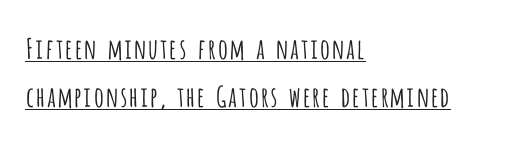
The image shows 28 px light, condensed sans-serif type, upright; set left-aligned, line spacing 1.73x, normal letter spacing, underlined; low stroke contrast and a large x-height.
